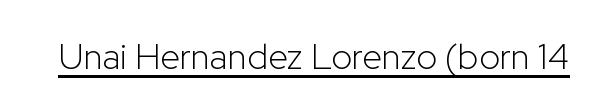
The font family rendered here belongs to the sans-serif group. Ink coverage per letter is moderate at most. This sample uses plain, unmodified letter spacing. The typesetter has applied underlining to the passage shown. Note the varied advance widths — an 'i' is clearly narrower than an 'm'.
